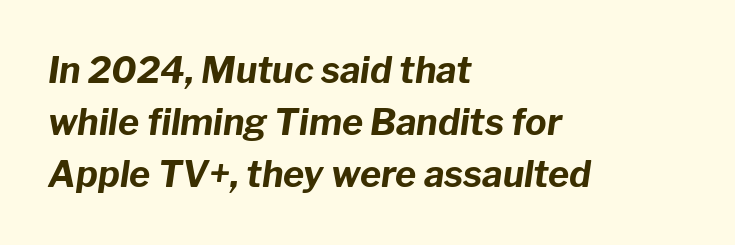
Q: Is the text bold? A: Yes.
Q: Is the text italic (slanted)? A: Yes, it leans right by about 8 degrees.
Q: Is the text underlined? A: No.
Q: How is the paragraph aligned? A: Left-aligned.
Q: Is the spacing between letters normal or unusually wide? A: Normal.
Q: Is the spacing between lines tight, normal or loose? A: Normal.
Q: Width (condensed, normal, or wide)? A: Normal.
Q: Stroke contrast? A: Low.
Q: x-height? A: Medium.
Q: Monospaced? A: No.
